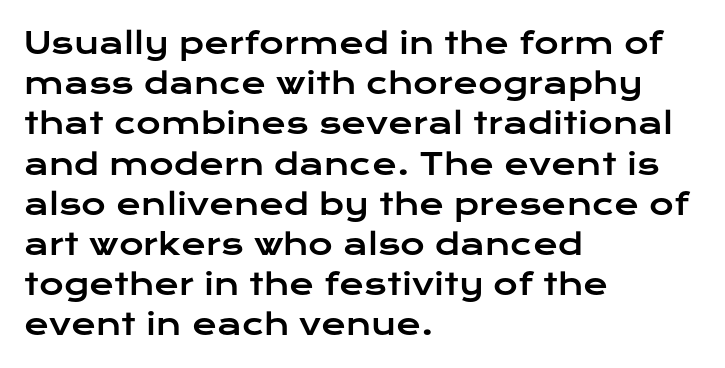
The image shows 30 px wide sans-serif type, upright; set left-aligned, normal line spacing (1.34x), normal letter spacing, not underlined; low stroke contrast and a medium x-height.
